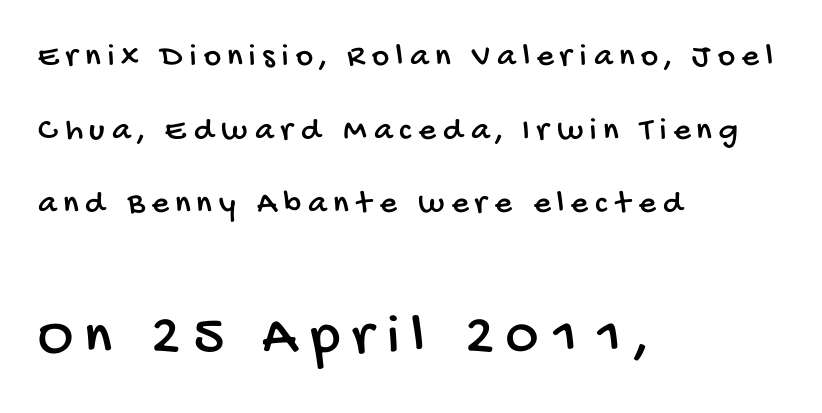
Q: Is the typeface a serif or a sans-serif typeface? A: Sans-serif.
Q: Is the text underlined? A: No.
Q: How is the paragraph aligned? A: Left-aligned.
Q: Is the spacing between letters normal or unusually wide? A: Unusually wide.
Q: Is the spacing between lines tight, normal or loose? A: Loose.
Q: Which block of text is set in a larger size, the first (top) or the second (bottom)? A: The second (bottom) one.
Q: Width (condensed, normal, or wide)? A: Condensed.
Q: Stroke contrast? A: Low.
Q: x-height? A: Large.
Q: Monospaced? A: No.
